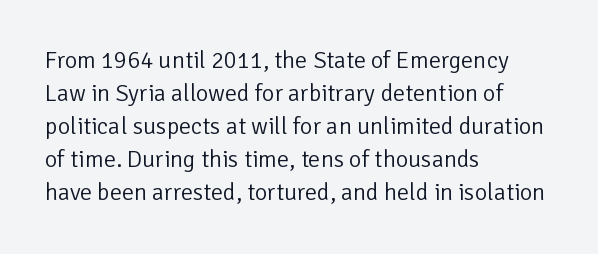
The image shows 24 px text type, upright; set left-aligned, normal line spacing (1.38x), normal letter spacing, not underlined.
